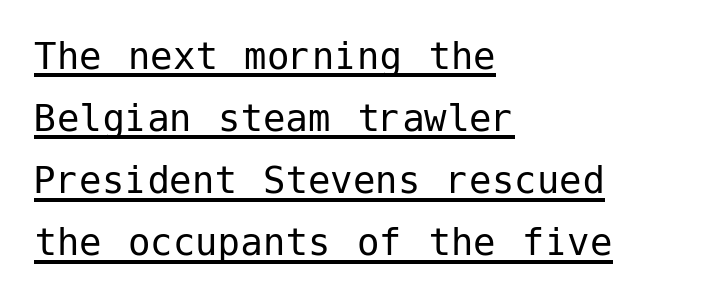
The image shows 45 px regular-weight sans-serif type, upright; set left-aligned, normal line spacing (1.38x), normal letter spacing, underlined; low stroke contrast and a medium x-height.
